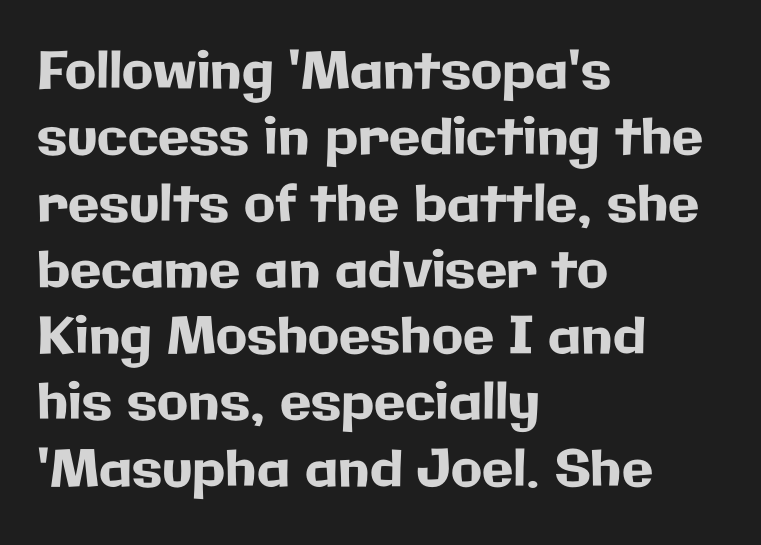
This sample uses an upright cut, with every glyph sitting square on the baseline. Just letters on the line, the space beneath them empty. The rendering uses natural spacing where letterforms have individual widths. Observe the ordinary spacing: letters are neighbours, not strangers. Vertical spacing — default. Each letter's strokes conclude bluntly, with no projecting serifs.
